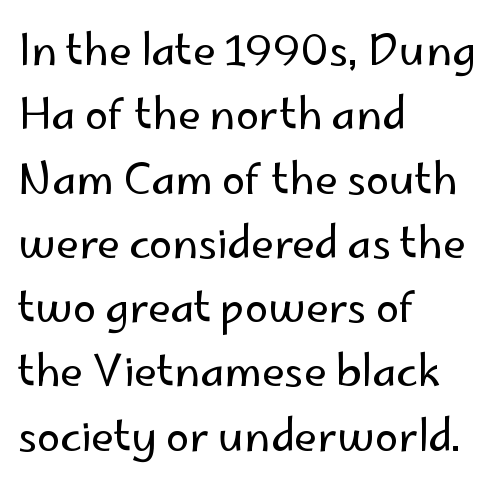
{"serif": "no", "italic": "no", "bold": "no", "weight": "regular", "width": "normal", "stroke_contrast": "low", "x_height": "small", "monospaced": "no", "underline": "no", "align": "left", "line_spacing": "normal", "line_spacing_ratio": 1.53, "letter_spacing": "normal", "letter_spacing_em": 0.0, "glyph_px": 42}
